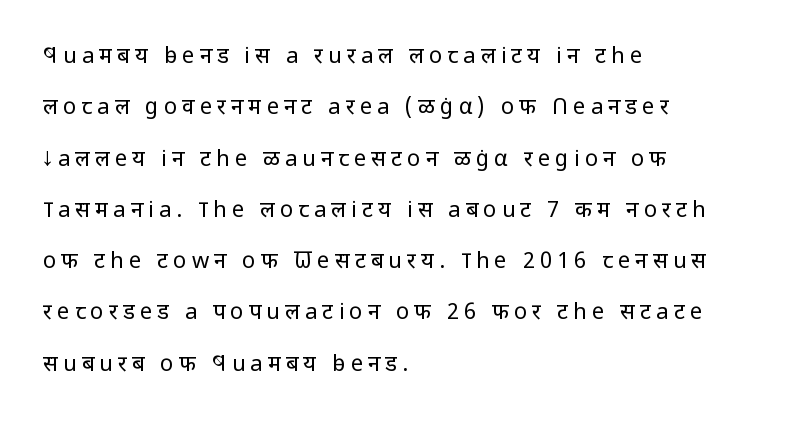
The image shows 22 px text type, upright; set left-aligned, loose line spacing (2.33x), unusually wide letter spacing (+0.23 em), not underlined.
